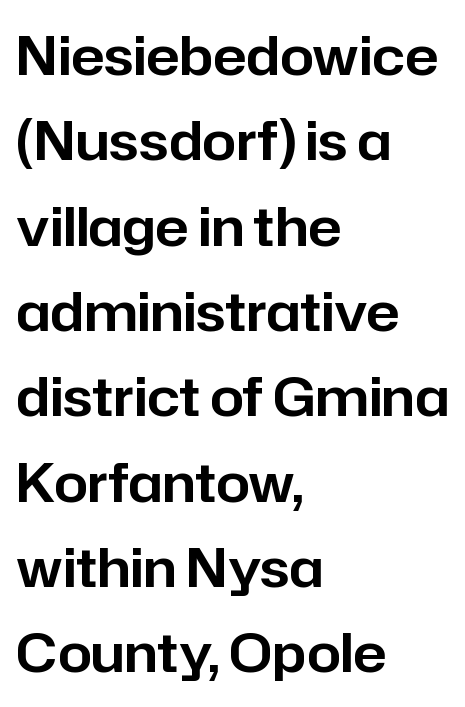
{"serif": "no", "italic": "no", "width": "normal", "stroke_contrast": "low", "x_height": "medium", "monospaced": "no", "underline": "no", "align": "left", "line_spacing": "normal", "line_spacing_ratio": 1.58, "letter_spacing": "normal", "letter_spacing_em": 0.0, "glyph_px": 54}
